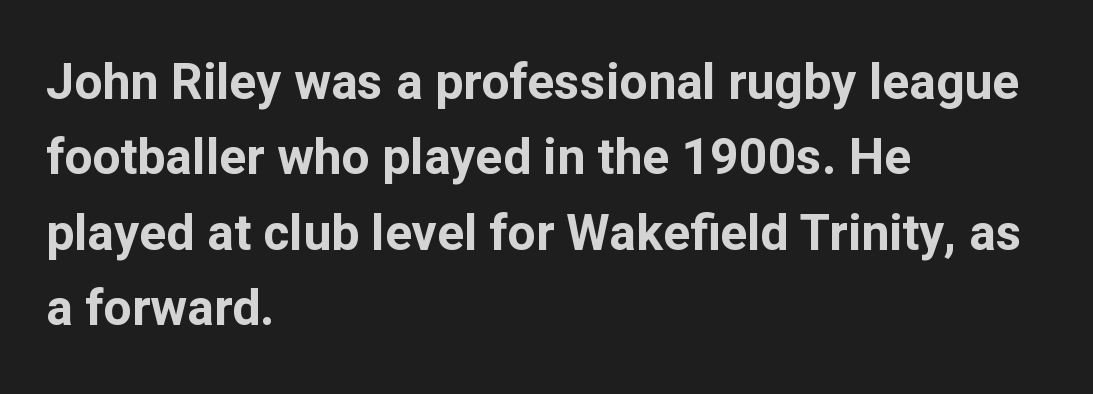
The image shows 50 px bold sans-serif type, upright; set left-aligned, normal line spacing (1.51x), normal letter spacing, not underlined; low stroke contrast and a medium x-height.
